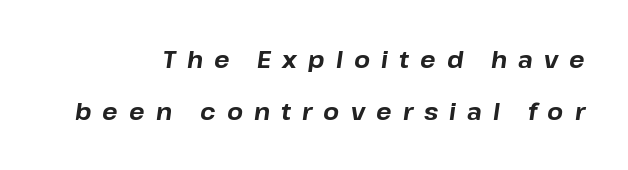
The image shows 23 px bold type, italic (leaning right); set right-aligned, loose line spacing (2.25x), unusually wide letter spacing (+0.48 em), not underlined.
